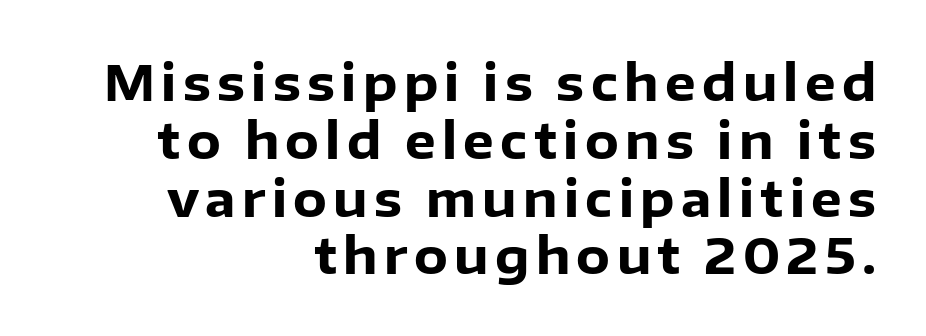
{"serif": "no", "italic": "no", "bold": "yes", "weight": "heavy", "width": "normal", "stroke_contrast": "low", "x_height": "medium", "monospaced": "no", "underline": "no", "align": "right", "line_spacing_ratio": 1.18, "glyph_px": 49}
